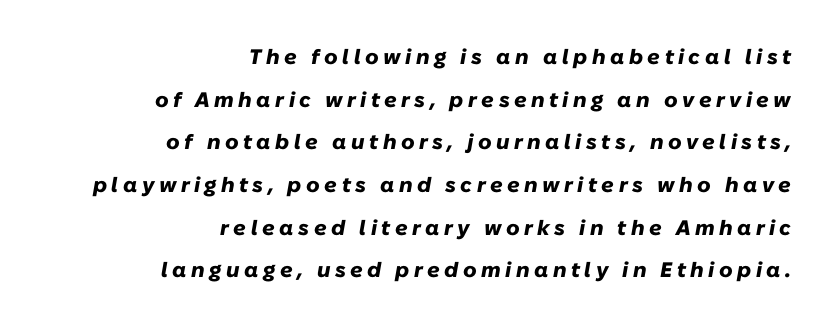
{"italic": "yes", "lean": "right", "slant_degrees": 10, "bold": "yes", "underline": "no", "align": "right", "line_spacing": "loose", "line_spacing_ratio": 2.03, "letter_spacing": "wide", "letter_spacing_em": 0.21, "glyph_px": 21}
